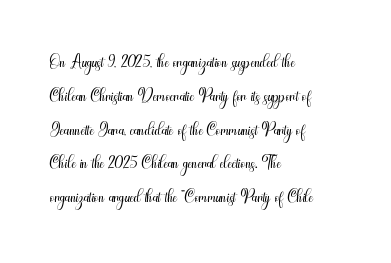
Descenders are the only things crossing below the line. Compared with typical paragraphs, the rows here are spaced about the same. The setting favours the left margin, as ordinary paragraphs usually do.
